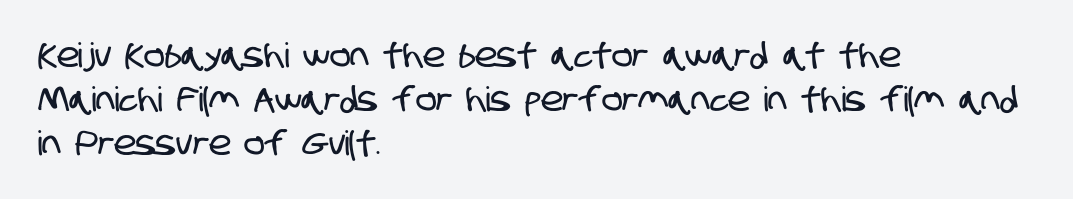
{"serif": "no", "width": "condensed", "stroke_contrast": "low", "x_height": "large", "monospaced": "no", "underline": "no", "align": "left", "line_spacing": "normal", "line_spacing_ratio": 1.29, "letter_spacing": "normal", "letter_spacing_em": 0.0, "glyph_px": 34}
